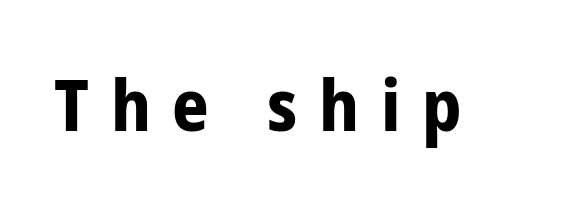
{"serif": "no", "italic": "no", "bold": "yes", "weight": "bold", "width": "condensed", "stroke_contrast": "low", "x_height": "medium", "monospaced": "no", "underline": "no", "letter_spacing": "wide", "letter_spacing_em": 0.3, "glyph_px": 72}
